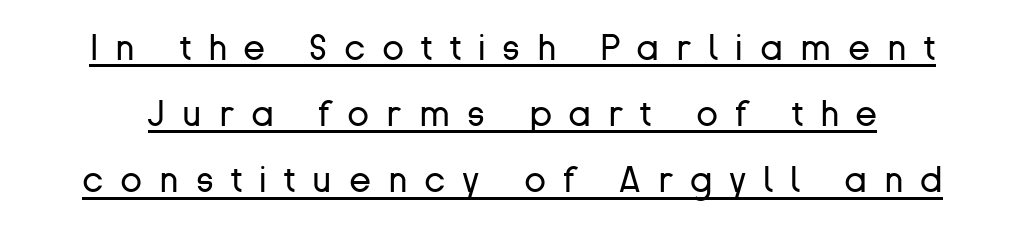
Q: Is the text bold? A: No.
Q: Is the text italic (slanted)? A: No, it is upright.
Q: Is the typeface a serif or a sans-serif typeface? A: Sans-serif.
Q: Is the text underlined? A: Yes.
Q: Is the spacing between letters normal or unusually wide? A: Unusually wide.
Q: Width (condensed, normal, or wide)? A: Normal.
Q: Stroke contrast? A: Low.
Q: x-height? A: Medium.
Q: Monospaced? A: No.
